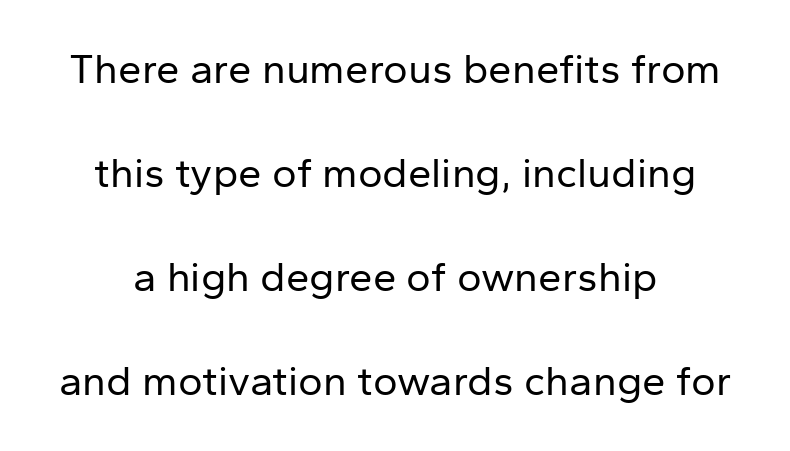
Lines of text with bare space underneath. The rendering keeps characters at their native spacing. Note the varied advance widths — an 'i' is clearly narrower than an 'm'. Stroke mass is kept to a normal reading level or below. The passage is arranged like a title page — every line centered.
